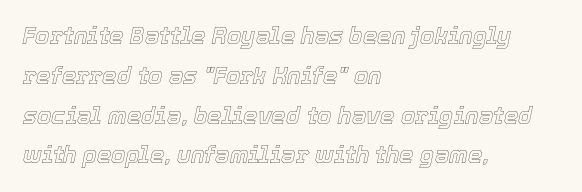
{"italic": "yes", "lean": "right", "slant_degrees": 12, "underline": "no", "align": "left", "line_spacing_ratio": 1.73, "letter_spacing": "normal", "letter_spacing_em": 0.0, "glyph_px": 23}
